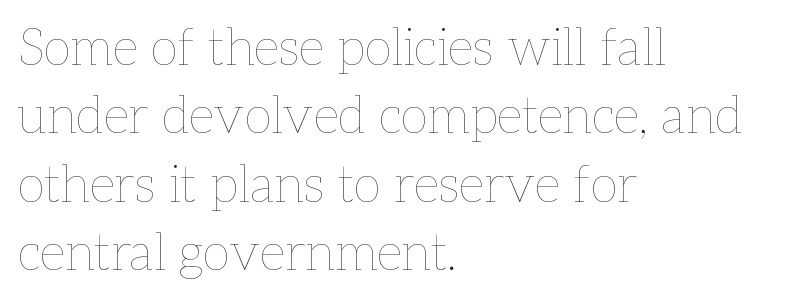
Nope, not italic — everything's standing straight. These lines are set flush left with a ragged right edge. Unbolded letterforms with no extra heft. The line-height multiplier appears to be the usual default. Default kerning and tracking; the words read as compact shapes.
